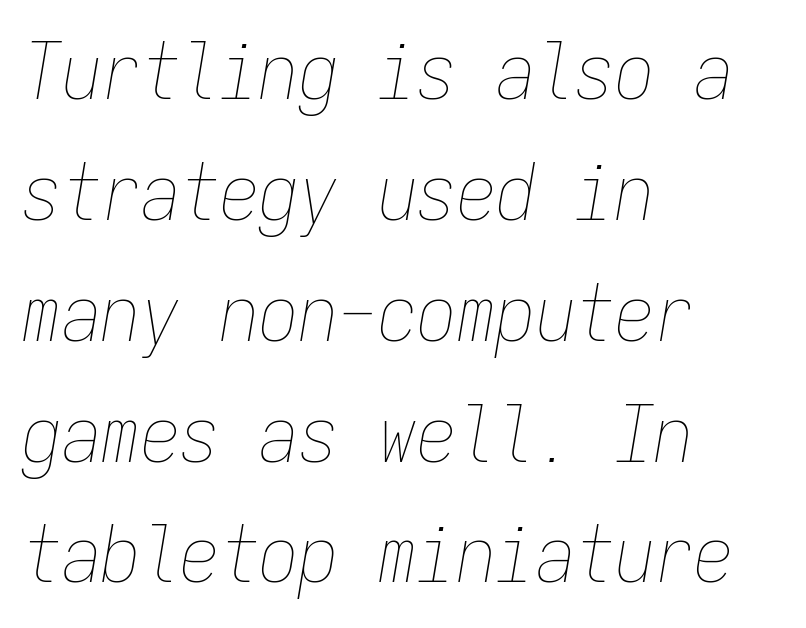
{"italic": "yes", "lean": "right", "slant_degrees": 9, "bold": "no", "weight": "thin", "width": "condensed", "stroke_contrast": "low", "x_height": "medium", "monospaced": "yes", "underline": "no", "align": "left", "line_spacing": "normal", "line_spacing_ratio": 1.53, "letter_spacing": "normal", "letter_spacing_em": 0.0, "glyph_px": 79}
